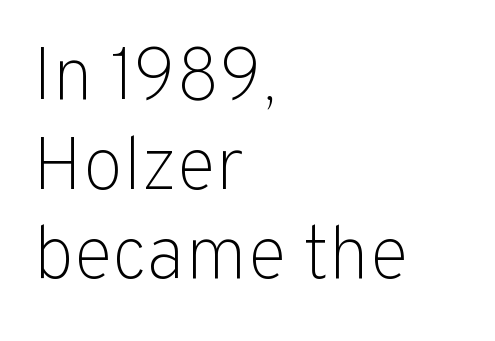
The image shows 74 px light sans-serif type, upright; set left-aligned, line spacing 1.21x, normal letter spacing, not underlined; low stroke contrast and a medium x-height.
